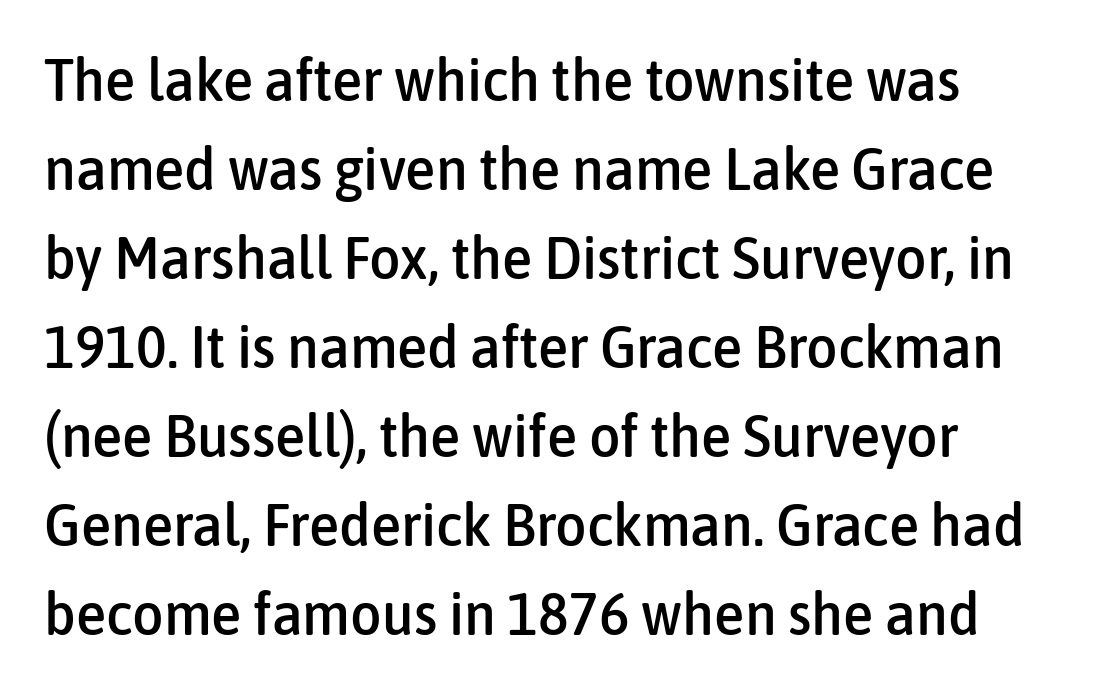
The image shows 61 px condensed sans-serif type, upright; set normal line spacing (1.46x), normal letter spacing, not underlined; low stroke contrast and a medium x-height.
